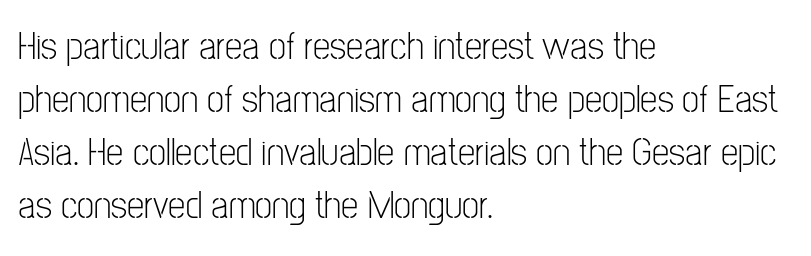
A student would call this left alignment; a typographer would say flush left, rag right. This sample has the flowing, uneven cadence of proportional lettering. A bare baseline throughout the passage. Italic: no, the glyphs are upright roman. Spacing between characters is what you'd get straight out of the box. A typesetter would call this leading conventional body-copy spacing.
